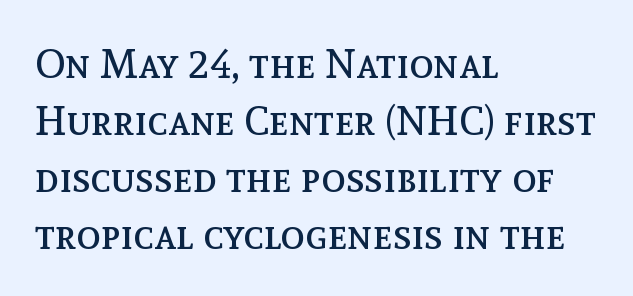
The image shows 41 px regular-weight type, upright; set left-aligned, normal line spacing (1.39x), normal letter spacing, not underlined; a medium x-height.
